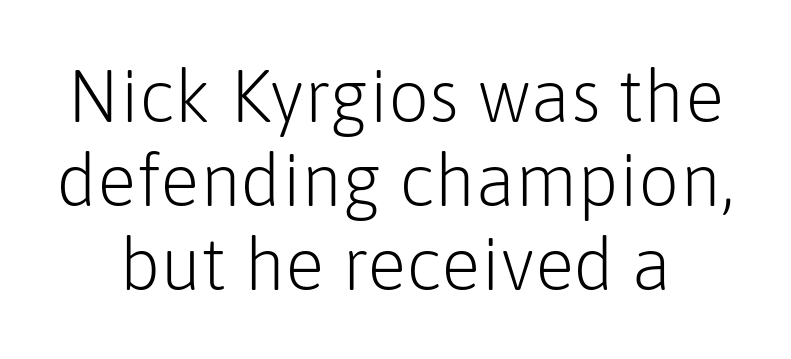
{"serif": "no", "italic": "no", "bold": "no", "weight": "light", "width": "normal", "stroke_contrast": "low", "x_height": "medium", "monospaced": "no", "underline": "no", "align": "center", "line_spacing": "tight", "line_spacing_ratio": 1.15, "letter_spacing": "normal", "letter_spacing_em": 0.0, "glyph_px": 73}
